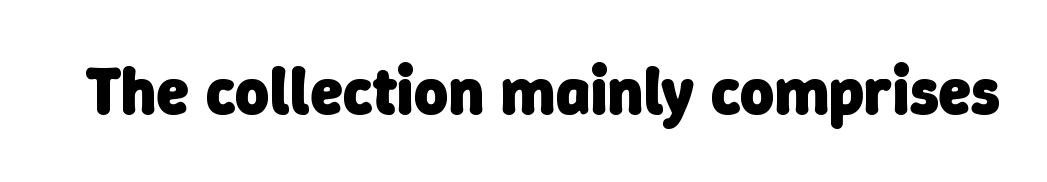
{"serif": "no", "bold": "yes", "weight": "heavy", "width": "normal", "stroke_contrast": "low", "x_height": "medium", "monospaced": "no", "underline": "no", "letter_spacing": "normal", "letter_spacing_em": 0.0, "glyph_px": 66}
